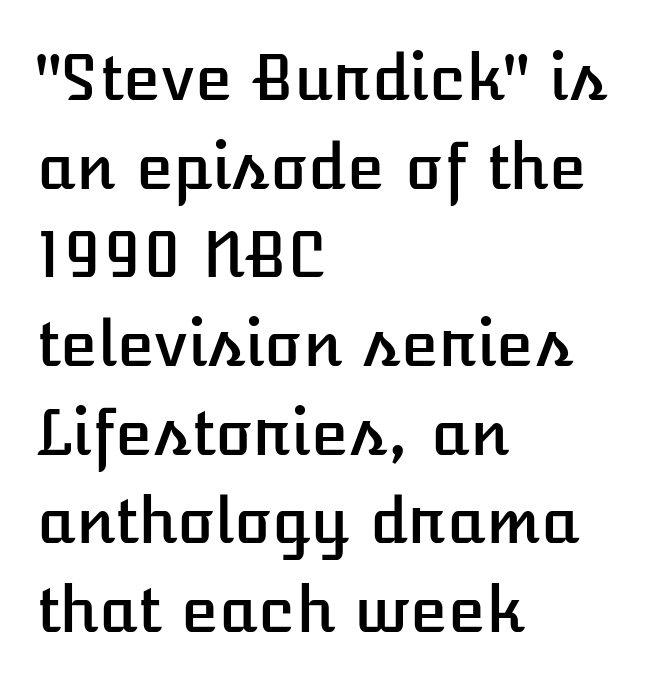
{"italic": "no", "width": "normal", "stroke_contrast": "low", "x_height": "medium", "monospaced": "no", "underline": "no", "align": "left", "line_spacing": "normal", "line_spacing_ratio": 1.43, "letter_spacing": "normal", "letter_spacing_em": 0.0, "glyph_px": 62}
